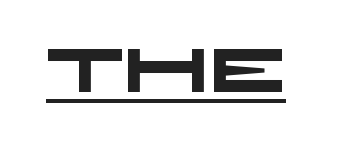
The image shows 61 px heavy, wide sans-serif type; set normal letter spacing, underlined; low stroke contrast and a large x-height.
